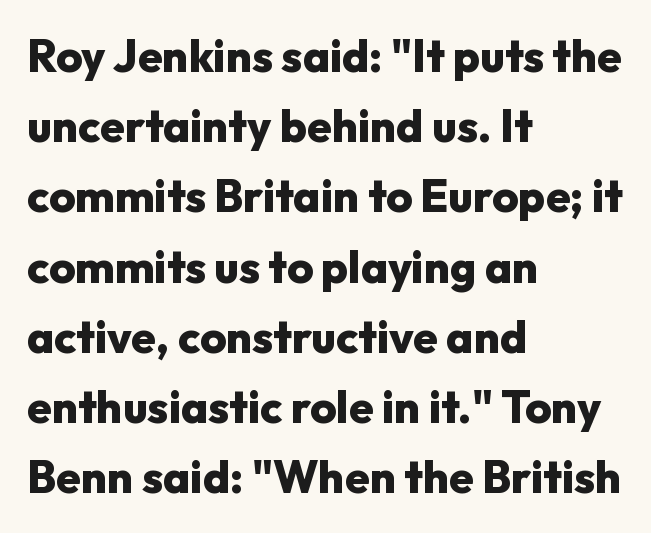
The image shows 45 px heavy sans-serif type, upright; set left-aligned, normal line spacing (1.56x), normal letter spacing, not underlined; low stroke contrast and a medium x-height.
